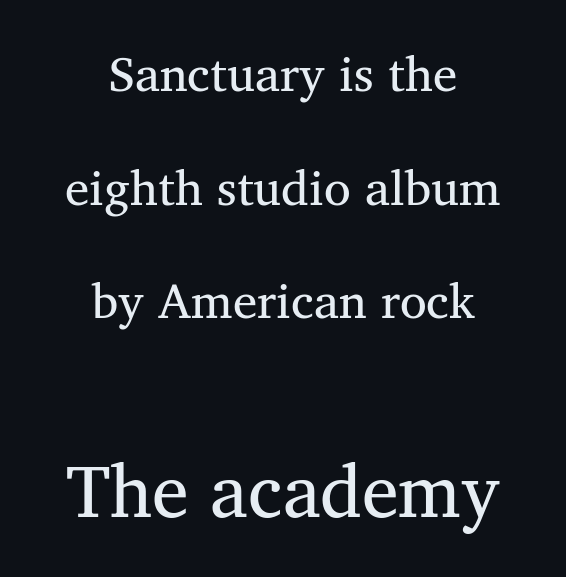
A student would call this center alignment; a typographer would say set centered. Whoever set this made the second block the dominant, larger element. Serifs: yes, visible at the terminals of the letterforms. How are the letters spaced? Ordinarily, with no added tracking. The passage shown stacks its lines with a broad gap. Each letter keeps its own natural width here, so spacing adapts to shape.
